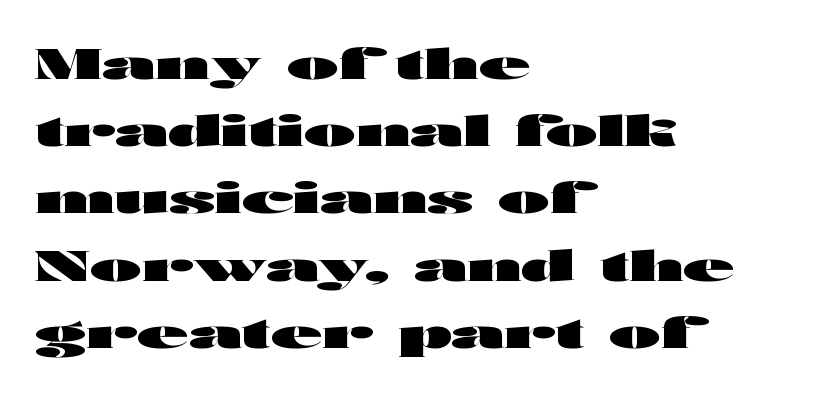
Each letter keeps its own natural width here, so spacing adapts to shape. The letters are bold, with thick, heavy strokes. This sample is left-justified, so line endings fall wherever the words run out. The passage shown is not underscored anywhere. Posture: upright roman.
